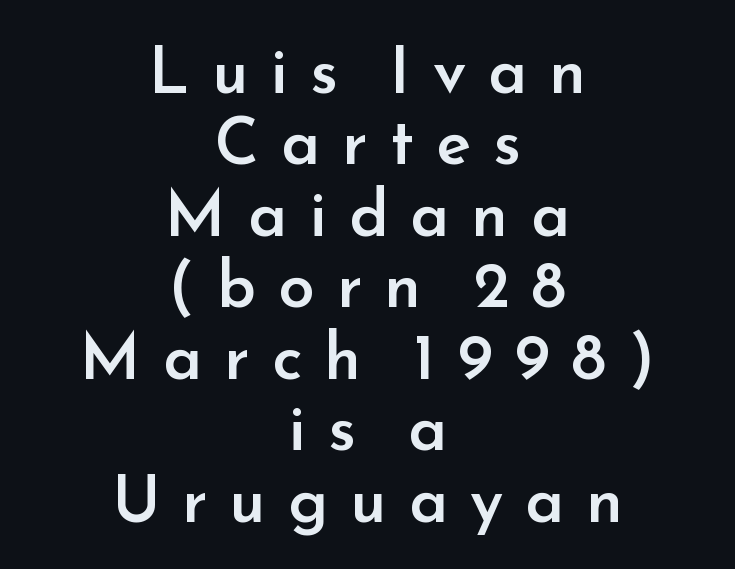
A roman cut, with each character standing at attention. The rendering positions every line midway between the sides. The line-height multiplier appears low, near solid setting. Do the characters align in a grid? No, the font is proportional. The glyphs have the mass of a demibold cut, below bold. The face used here is a sans, in the tradition of grotesques and geometrics.
